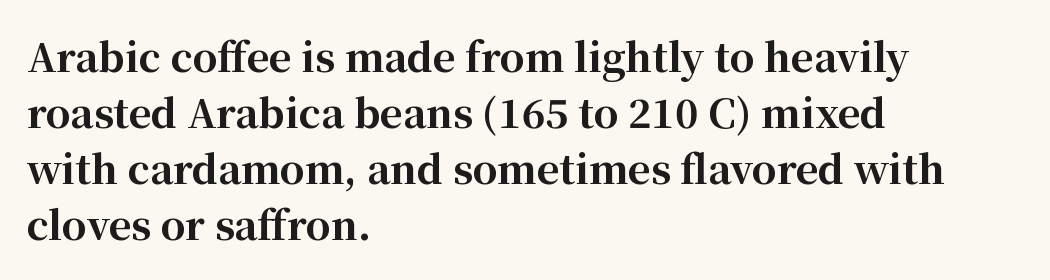
The image shows 39 px bold serif type, upright; set left-aligned, normal line spacing (1.44x), normal letter spacing, not underlined; high stroke contrast and a medium x-height.
